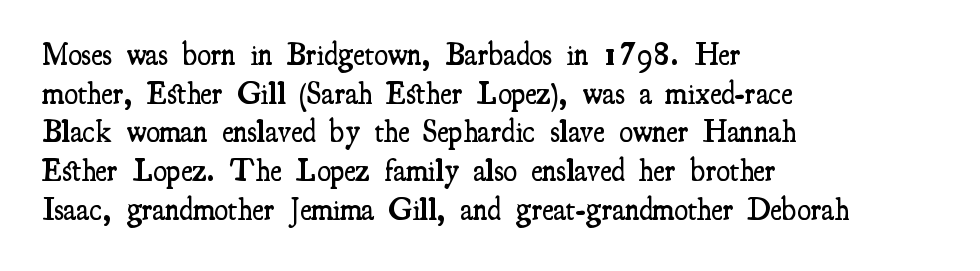
The image shows 31 px semibold, condensed serif type, upright; set left-aligned, normal line spacing (1.25x), normal letter spacing, not underlined; medium stroke contrast and a small x-height.
